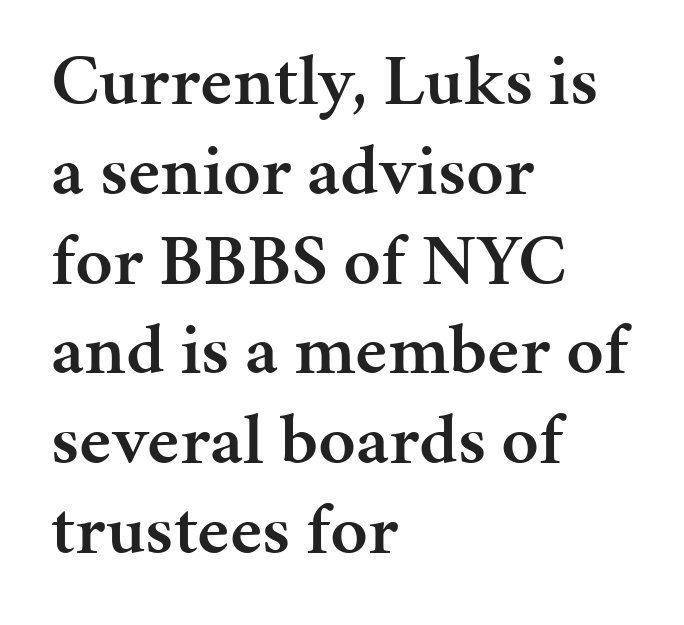
I'd describe the lettering as semibold — firm but not a full bold. You could call the tracking neutral — neither tight nor loose. The passage is arranged the way most books set body copy — flush left. The words here are not underlined. Italic? Not at all — the glyphs are vertical.
